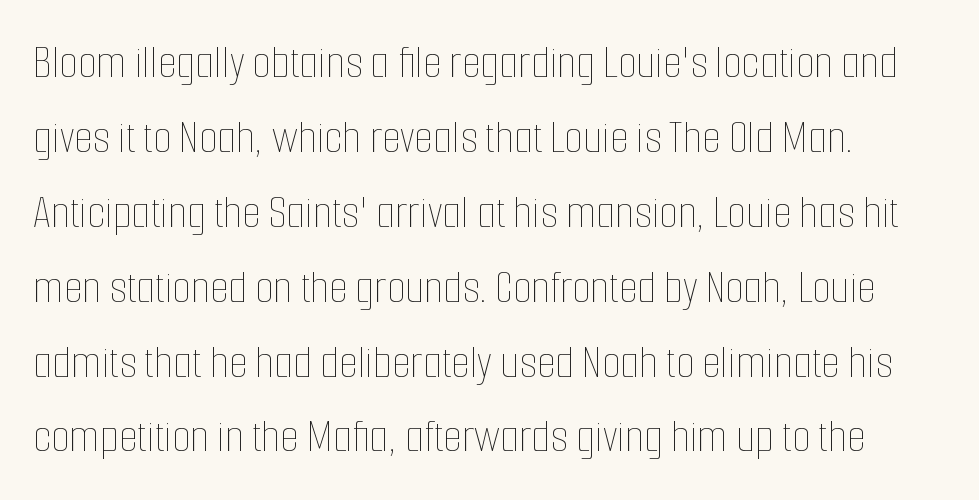
{"italic": "no", "bold": "no", "weight": "thin", "width": "condensed", "stroke_contrast": "low", "x_height": "medium", "monospaced": "no", "underline": "no", "align": "left", "line_spacing": "normal", "line_spacing_ratio": 1.56, "letter_spacing": "normal", "letter_spacing_em": 0.0, "glyph_px": 48}
